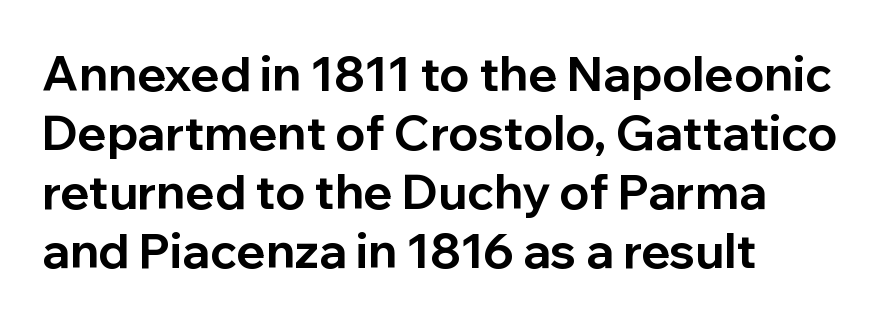
{"serif": "no", "italic": "no", "bold": "yes", "weight": "bold", "width": "normal", "stroke_contrast": "low", "x_height": "medium", "monospaced": "no", "underline": "no", "align": "left", "line_spacing_ratio": 1.23, "letter_spacing": "normal", "letter_spacing_em": 0.0, "glyph_px": 48}
